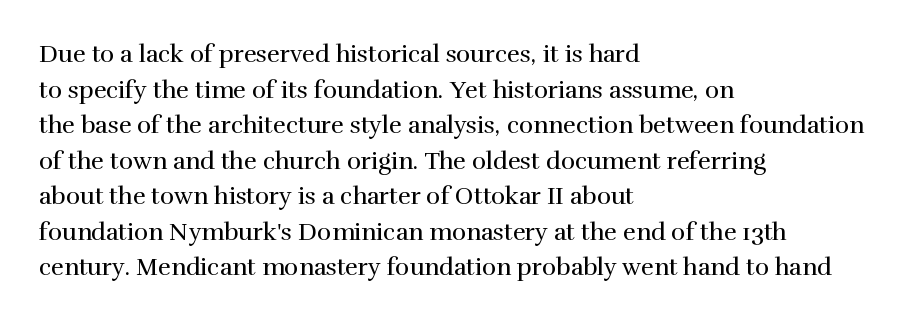
No italicization has been applied; the sample stays upright. Each line starts at the same left margin while the right side varies. Weight: regular or lighter. Compared with typical paragraphs, the rows here are spaced about the same. No extra tracking has been applied to these lines. Any mark beneath the type? The region is blank.
